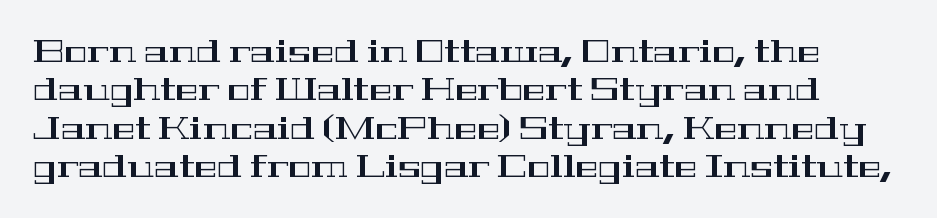
{"serif": "yes", "italic": "no", "width": "wide", "stroke_contrast": "high", "x_height": "medium", "monospaced": "no", "underline": "no", "line_spacing_ratio": 1.24, "letter_spacing": "normal", "letter_spacing_em": 0.0, "glyph_px": 31}
